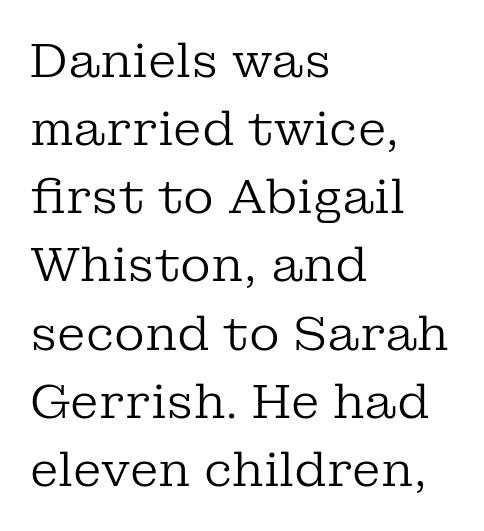
Q: Is the text bold? A: No.
Q: Is the text italic (slanted)? A: No, it is upright.
Q: Is the typeface a serif or a sans-serif typeface? A: Serif.
Q: Is the text underlined? A: No.
Q: How is the paragraph aligned? A: Left-aligned.
Q: Is the spacing between letters normal or unusually wide? A: Normal.
Q: Is the spacing between lines tight, normal or loose? A: Normal.
Q: Width (condensed, normal, or wide)? A: Normal.
Q: Stroke contrast? A: Low.
Q: x-height? A: Medium.
Q: Monospaced? A: No.
